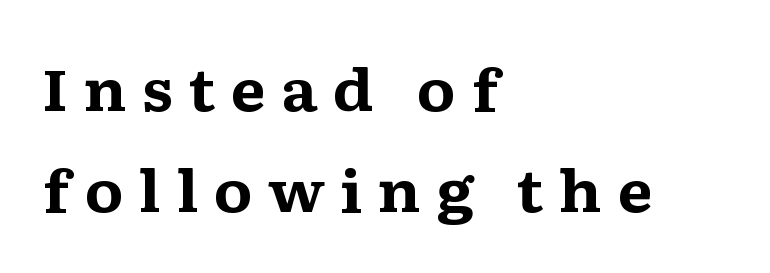
The image shows 58 px bold, wide serif type, upright; set left-aligned, line spacing 1.75x, unusually wide letter spacing (+0.25 em), not underlined; medium stroke contrast and a medium x-height.
